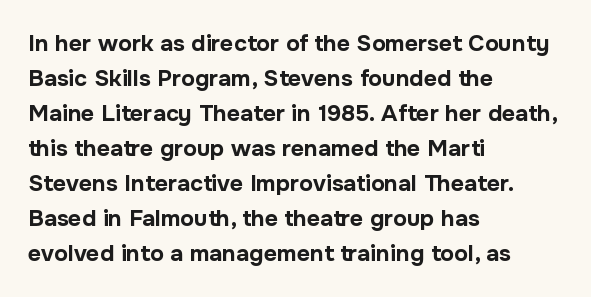
A normal amount of white space separates one row of letters from the next. The lines in this sample share a left origin and differ only in where they stop. Characters follow at the spacing the type designer built in. In terms of weight, the rendering is a true, heavy bold.
